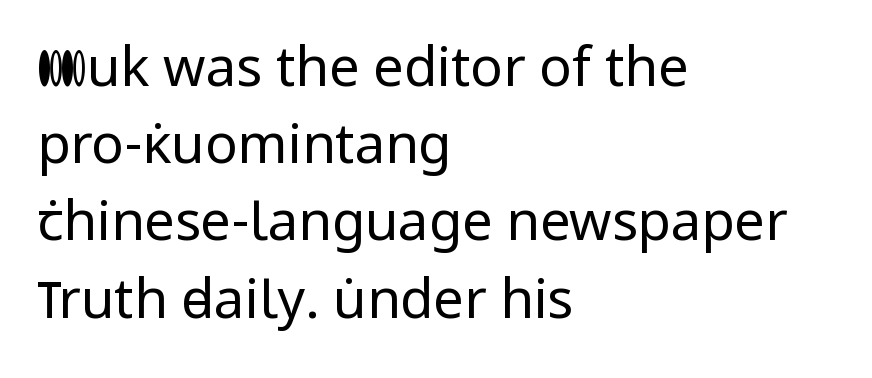
Left-aligned paragraph, ragged on the right. Nothing heavy about these letters — not bold at all. The designer left line spacing at the default. You could not count columns in this text — the font is proportionally spaced.
